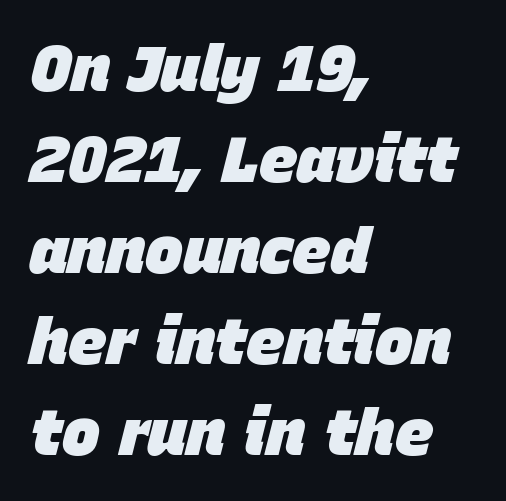
Is this a fixed-width face? No — the glyphs have proportional, varying widths. The passage shown is emphatically bold. All the whitespace from short lines collects on the right. Horizontal bands of white between lines are of average thickness.
